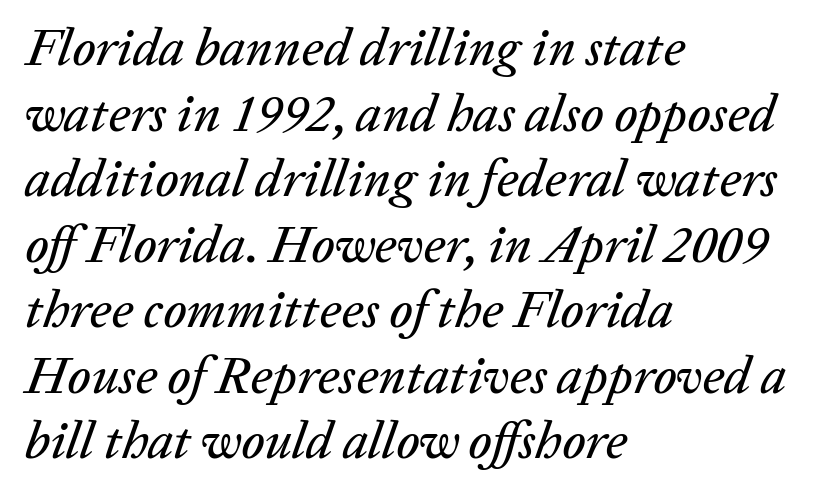
Compared with typical body copy, the letter spacing here is the same. The glyphs are unaccompanied by any horizontal stroke below them. Quick note: interline space is typical. This sample has the flowing, uneven cadence of proportional lettering. Notice how the passage keeps a crisp vertical edge on the left only.
